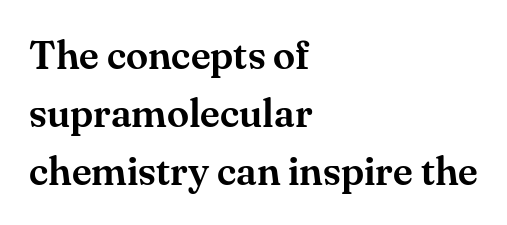
Q: Is the text italic (slanted)? A: No, it is upright.
Q: Is the typeface a serif or a sans-serif typeface? A: Serif.
Q: Is the text underlined? A: No.
Q: How is the paragraph aligned? A: Left-aligned.
Q: Is the spacing between letters normal or unusually wide? A: Normal.
Q: Is the spacing between lines tight, normal or loose? A: Normal.
Q: Width (condensed, normal, or wide)? A: Normal.
Q: Stroke contrast? A: Medium.
Q: x-height? A: Small.
Q: Monospaced? A: No.
